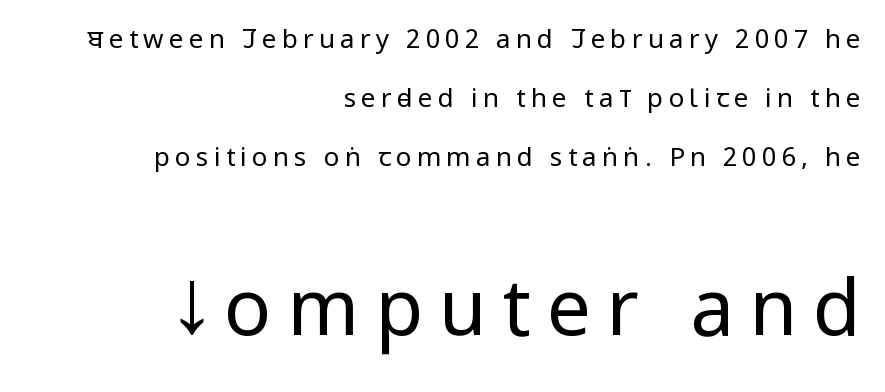
Ascenders rise straight up at ninety degrees. This is not heavy type; no bold has been used. Proportional: the letters do not fall into vertical columns. Right-aligned paragraph, ragged on the left. Check under the words: just untouched page.
